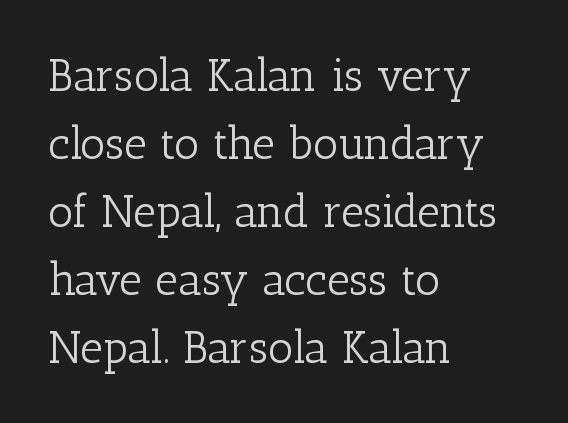
No chunkiness to these letters — they're not bold. In terms of leading, this rendering sits right in the middle. Default kerning and tracking; the words read as compact shapes. Examine the stroke ends and you'll spot serifs. These lines are set flush left with a ragged right edge.
